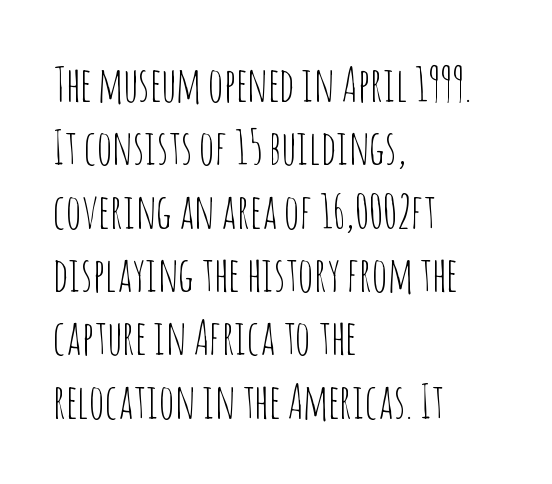
Interline gaps are of average width in this sample. Looks like regular typesetting: each glyph gets only the width it needs. The type family on display is of the sans-serif kind. The passage shown has conventional tracking throughout. Nobody drew a line under any word here.
